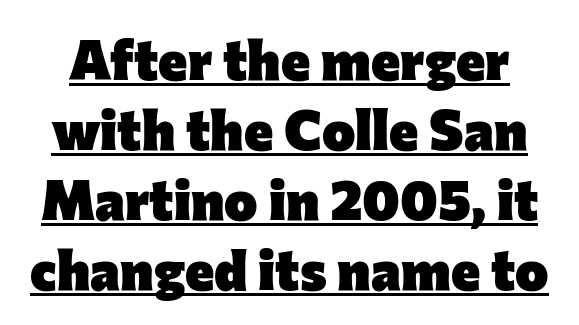
The image shows 56 px heavy sans-serif type, upright; set normal line spacing (1.25x), normal letter spacing, underlined; low stroke contrast and a medium x-height.
